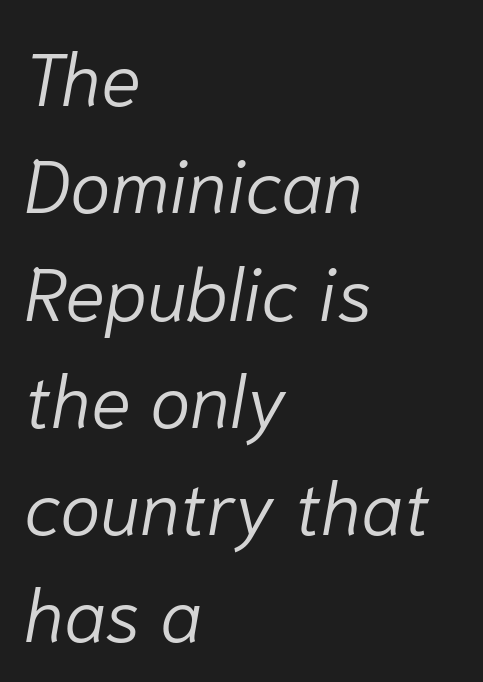
{"italic": "yes", "lean": "right", "slant_degrees": 10, "bold": "no", "weight": "light", "width": "normal", "stroke_contrast": "low", "x_height": "medium", "monospaced": "no", "underline": "no", "align": "left", "line_spacing": "normal", "line_spacing_ratio": 1.45, "letter_spacing": "normal", "letter_spacing_em": 0.0, "glyph_px": 74}
